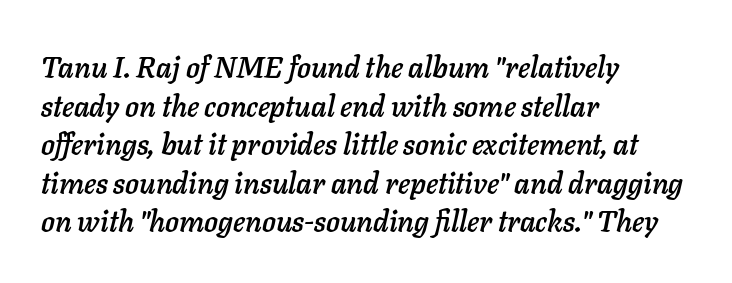
Q: Is the text italic (slanted)? A: Yes, it leans right by about 11 degrees.
Q: Is the text underlined? A: No.
Q: How is the paragraph aligned? A: Left-aligned.
Q: Is the spacing between letters normal or unusually wide? A: Normal.
Q: Is the spacing between lines tight, normal or loose? A: Normal.
Q: Width (condensed, normal, or wide)? A: Normal.
Q: Stroke contrast? A: Low.
Q: x-height? A: Medium.
Q: Monospaced? A: No.
